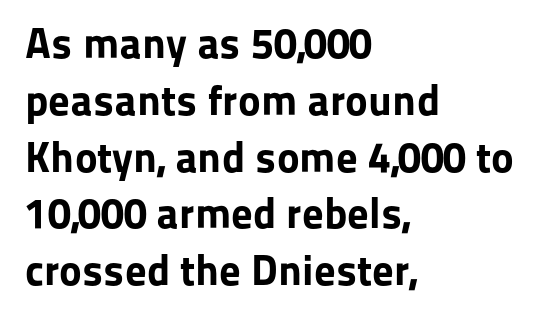
Q: Is the text bold? A: Yes.
Q: Is the text italic (slanted)? A: No, it is upright.
Q: Is the typeface a serif or a sans-serif typeface? A: Sans-serif.
Q: Is the text underlined? A: No.
Q: How is the paragraph aligned? A: Left-aligned.
Q: Is the spacing between letters normal or unusually wide? A: Normal.
Q: Is the spacing between lines tight, normal or loose? A: Normal.
Q: Width (condensed, normal, or wide)? A: Normal.
Q: Stroke contrast? A: Low.
Q: x-height? A: Medium.
Q: Monospaced? A: No.
